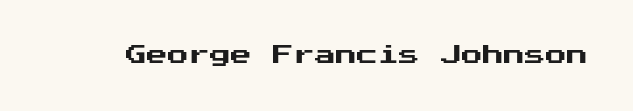
The image shows 21 px text type, upright; set normal letter spacing, not underlined.
